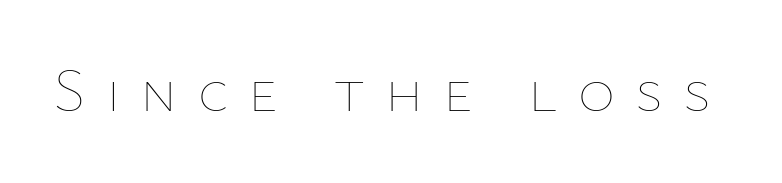
You could only call the tracking loose — the letters float apart. The letters stand upright; this is a roman face. The face used here is proportionally spaced, like ordinary book or web type. Weight class: somewhere from thin through regular.
